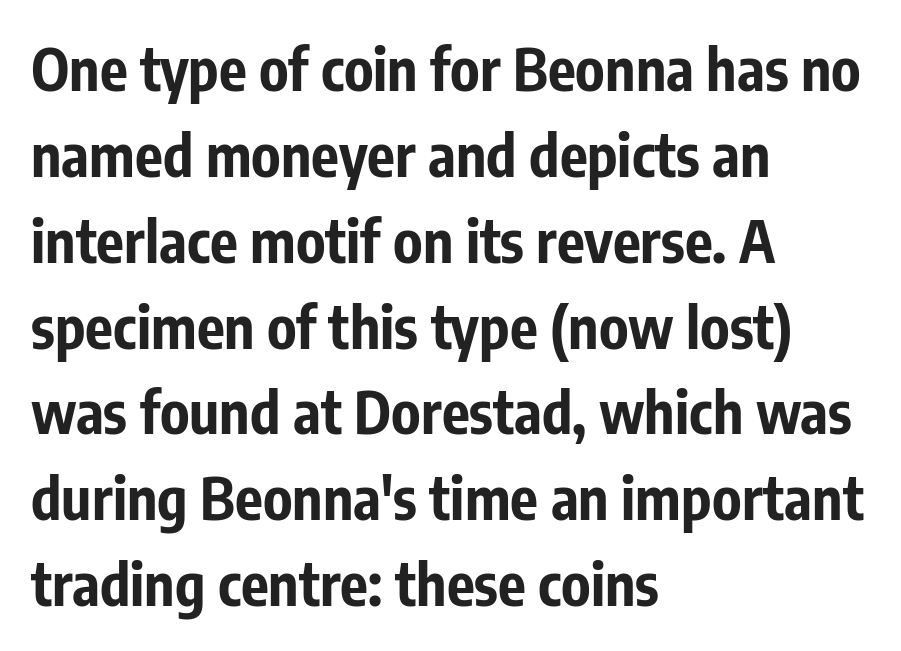
{"serif": "no", "italic": "no", "bold": "yes", "weight": "bold", "width": "condensed", "stroke_contrast": "low", "x_height": "medium", "monospaced": "no", "underline": "no", "align": "left", "line_spacing": "normal", "line_spacing_ratio": 1.48, "letter_spacing": "normal", "letter_spacing_em": 0.0, "glyph_px": 58}
